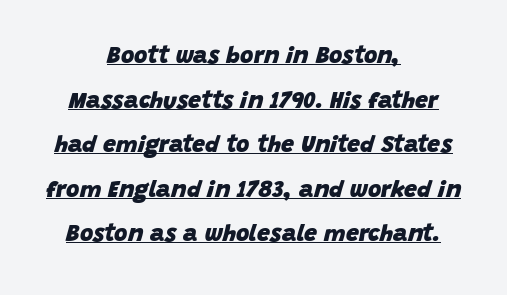
The image shows 23 px bold type, italic (leaning right); set centered, loose line spacing (1.94x), normal letter spacing, underlined.
